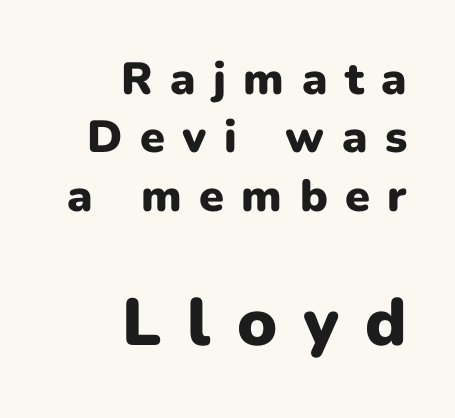
Q: Is the text bold? A: Yes.
Q: Is the text italic (slanted)? A: No, it is upright.
Q: Is the typeface a serif or a sans-serif typeface? A: Sans-serif.
Q: Is the text underlined? A: No.
Q: How is the paragraph aligned? A: Right-aligned.
Q: Is the spacing between letters normal or unusually wide? A: Unusually wide.
Q: Is the spacing between lines tight, normal or loose? A: Normal.
Q: Which block of text is set in a larger size, the first (top) or the second (bottom)? A: The second (bottom) one.
Q: Width (condensed, normal, or wide)? A: Normal.
Q: Stroke contrast? A: Low.
Q: x-height? A: Medium.
Q: Monospaced? A: No.
